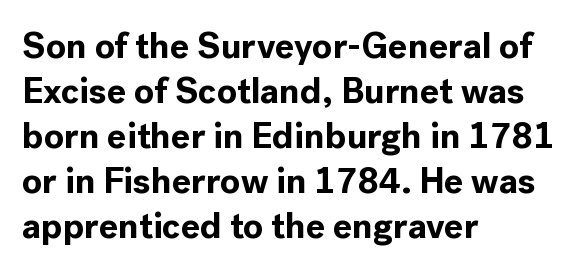
The image shows 36 px bold sans-serif type, upright; set left-aligned, normal line spacing (1.25x), normal letter spacing, not underlined; a medium x-height.
